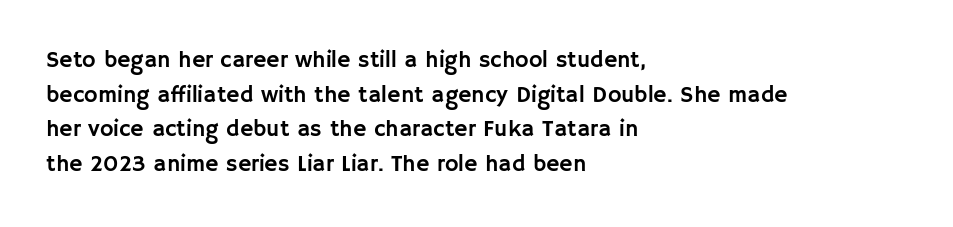
Students, observe: this is what conventionally led text looks like. Has an underline been added? It has not. Words appear dense and cohesive because spacing is normal. If you drew a ruler down the left edge, every line would touch it.
